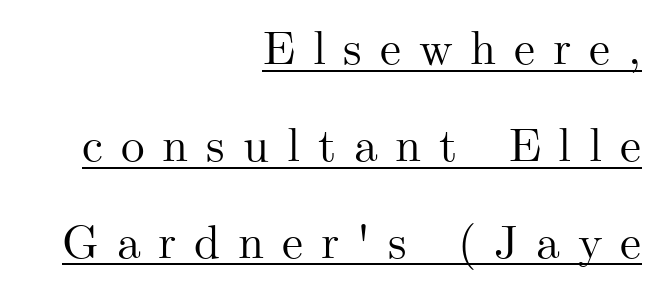
Q: Is the text italic (slanted)? A: No, it is upright.
Q: Is the typeface a serif or a sans-serif typeface? A: Serif.
Q: Is the text underlined? A: Yes.
Q: How is the paragraph aligned? A: Right-aligned.
Q: Is the spacing between letters normal or unusually wide? A: Unusually wide.
Q: Is the spacing between lines tight, normal or loose? A: Loose.
Q: Width (condensed, normal, or wide)? A: Normal.
Q: Stroke contrast? A: Medium.
Q: x-height? A: Small.
Q: Monospaced? A: No.
